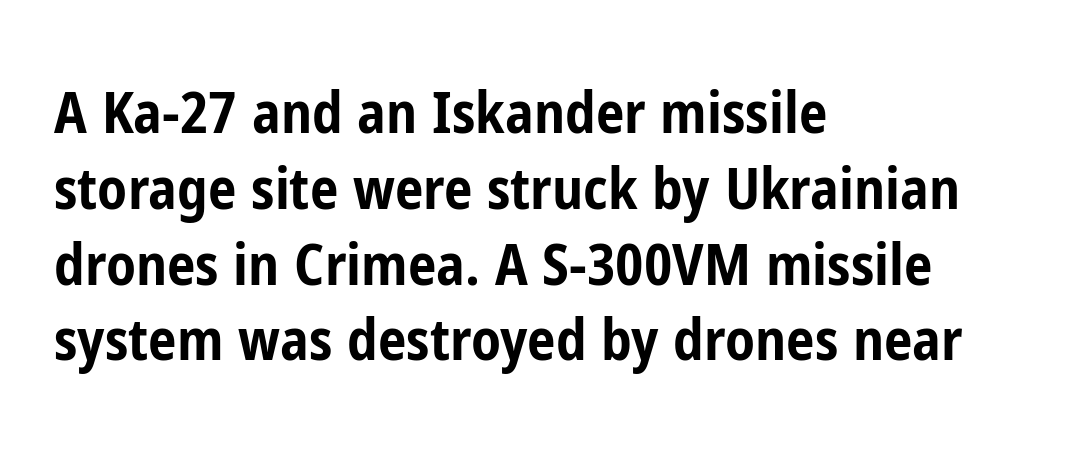
Q: Is the text bold? A: Yes.
Q: Is the text italic (slanted)? A: No, it is upright.
Q: Is the typeface a serif or a sans-serif typeface? A: Sans-serif.
Q: Is the text underlined? A: No.
Q: How is the paragraph aligned? A: Left-aligned.
Q: Is the spacing between letters normal or unusually wide? A: Normal.
Q: Is the spacing between lines tight, normal or loose? A: Normal.
Q: Width (condensed, normal, or wide)? A: Condensed.
Q: Stroke contrast? A: Low.
Q: x-height? A: Medium.
Q: Monospaced? A: No.
